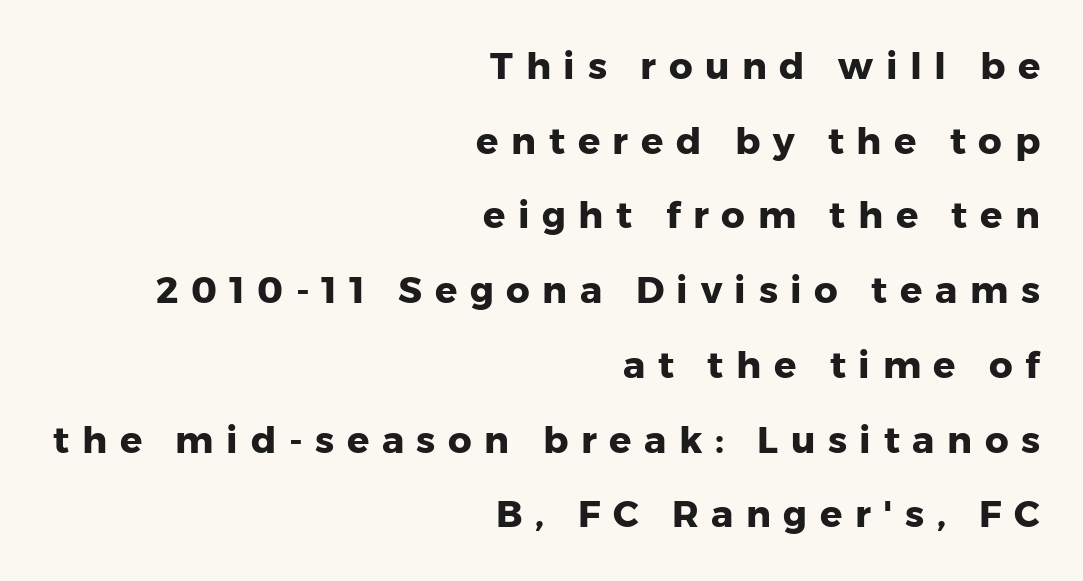
The image shows 37 px heavy sans-serif type, upright; set right-aligned, loose line spacing (2.02x), unusually wide letter spacing (+0.34 em), not underlined; low stroke contrast and a medium x-height.
